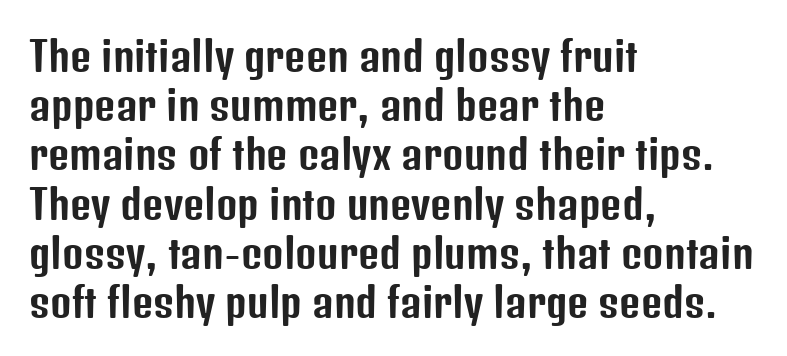
Q: Is the text italic (slanted)? A: No, it is upright.
Q: Is the typeface a serif or a sans-serif typeface? A: Sans-serif.
Q: Is the text underlined? A: No.
Q: How is the paragraph aligned? A: Left-aligned.
Q: Is the spacing between letters normal or unusually wide? A: Normal.
Q: Width (condensed, normal, or wide)? A: Condensed.
Q: Stroke contrast? A: Low.
Q: x-height? A: Medium.
Q: Monospaced? A: No.
